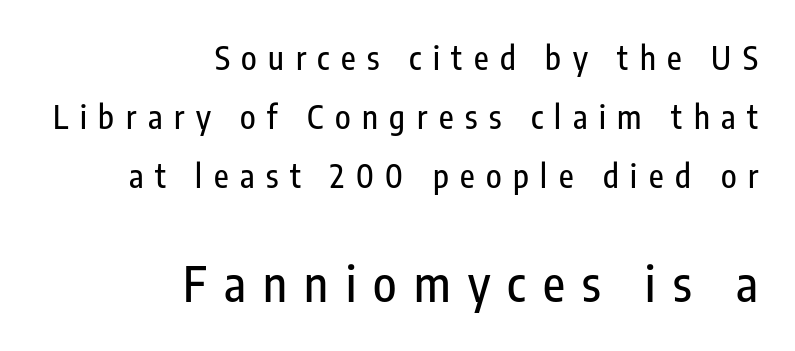
Q: Is the text italic (slanted)? A: No, it is upright.
Q: Is the typeface a serif or a sans-serif typeface? A: Sans-serif.
Q: Is the text underlined? A: No.
Q: How is the paragraph aligned? A: Right-aligned.
Q: Is the spacing between letters normal or unusually wide? A: Unusually wide.
Q: Which block of text is set in a larger size, the first (top) or the second (bottom)? A: The second (bottom) one.
Q: Width (condensed, normal, or wide)? A: Condensed.
Q: Stroke contrast? A: Low.
Q: x-height? A: Medium.
Q: Monospaced? A: No.
